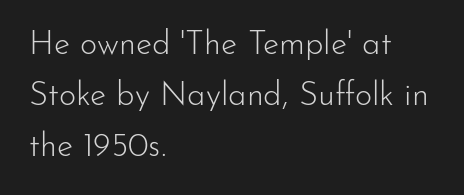
The image shows 33 px light sans-serif type, upright; set left-aligned, normal line spacing (1.55x), normal letter spacing, not underlined; low stroke contrast and a small x-height.
